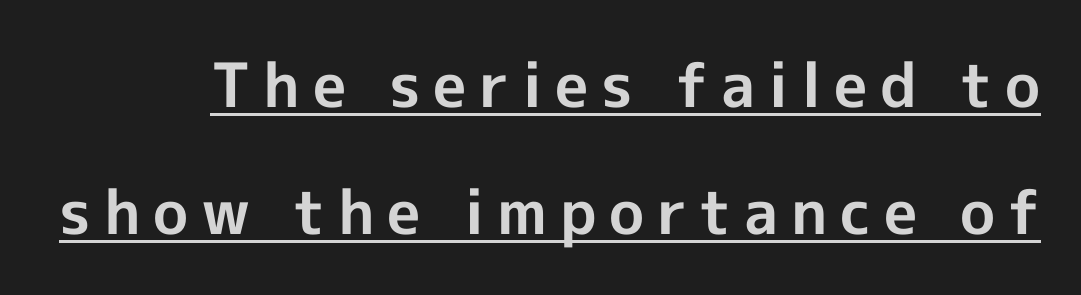
The image shows 61 px bold sans-serif type, upright; set loose line spacing (2.08x), unusually wide letter spacing (+0.21 em), underlined; a medium x-height.
